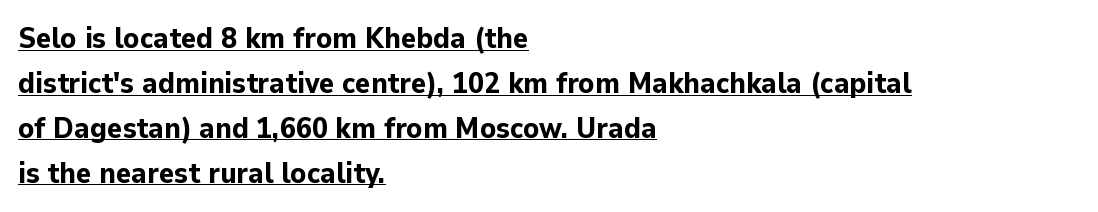
{"serif": "no", "italic": "no", "bold": "yes", "weight": "bold", "width": "normal", "stroke_contrast": "low", "x_height": "medium", "monospaced": "no", "underline": "yes", "align": "left", "line_spacing": "normal", "line_spacing_ratio": 1.55, "letter_spacing": "normal", "letter_spacing_em": 0.0, "glyph_px": 29}
